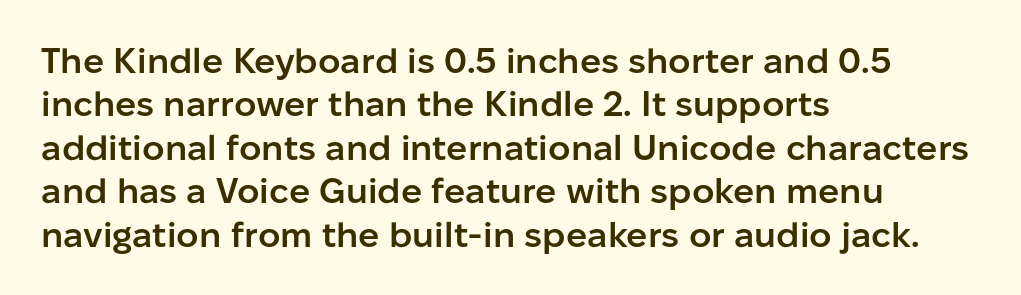
Characters follow at the spacing the type designer built in. Every letter is mildly thick-stroked: semibold rather than bold. Italic? Not at all — the glyphs are vertical. Nothing sits at the stroke ends, so this counts as sans-serif. Bare-footed words on every line. The lines in this sample share a left origin and differ only in where they stop.
